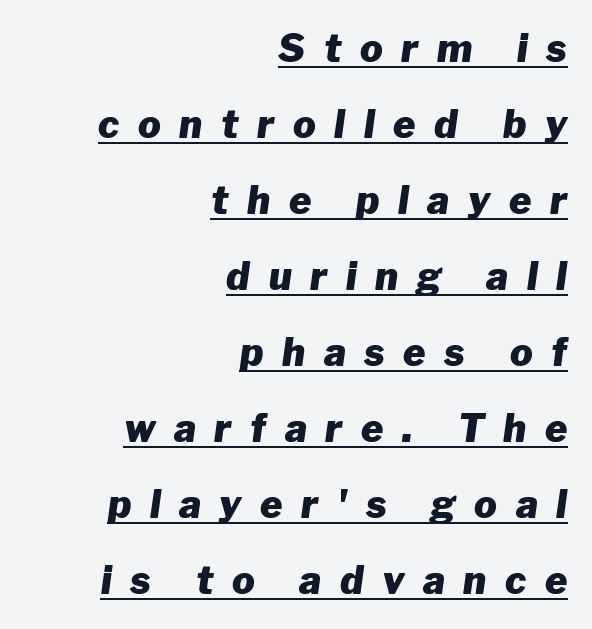
The image shows 38 px heavy type, italic (leaning right); set right-aligned, loose line spacing (2.0x), unusually wide letter spacing (+0.49 em), underlined; low stroke contrast and a medium x-height.
